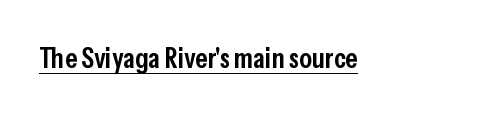
The image shows 29 px semibold, condensed sans-serif type, upright; set normal letter spacing, underlined; low stroke contrast and a medium x-height.
